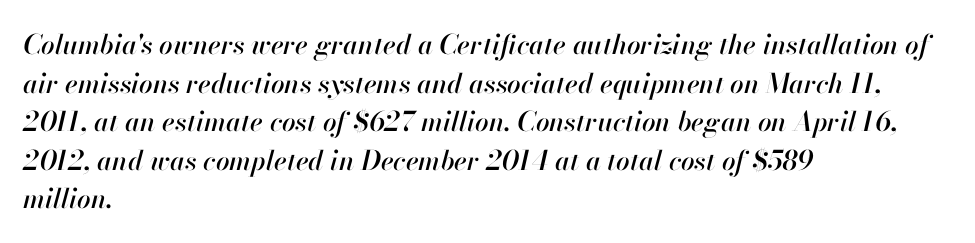
Q: Is the text italic (slanted)? A: Yes, it leans right by about 13 degrees.
Q: Is the text underlined? A: No.
Q: How is the paragraph aligned? A: Left-aligned.
Q: Is the spacing between letters normal or unusually wide? A: Normal.
Q: Is the spacing between lines tight, normal or loose? A: Normal.
